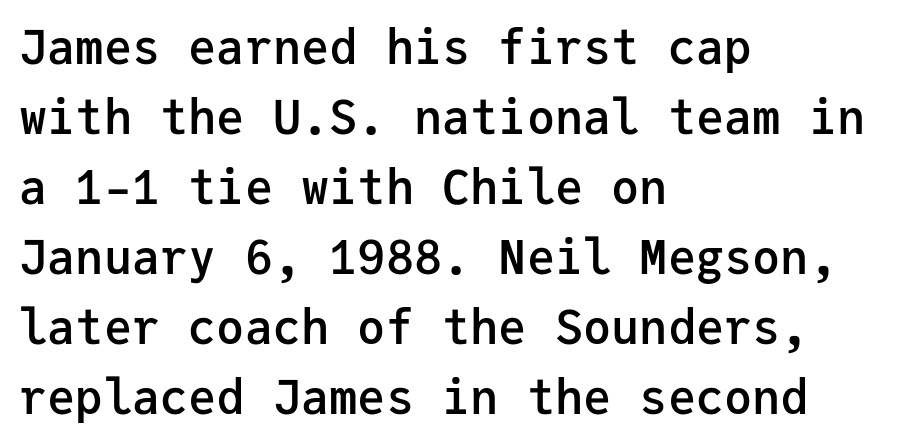
{"serif": "no", "italic": "no", "bold": "semi", "weight": "semibold", "width": "normal", "stroke_contrast": "low", "x_height": "medium", "monospaced": "yes", "underline": "no", "align": "left", "line_spacing": "normal", "line_spacing_ratio": 1.49, "letter_spacing": "normal", "letter_spacing_em": 0.0, "glyph_px": 47}
